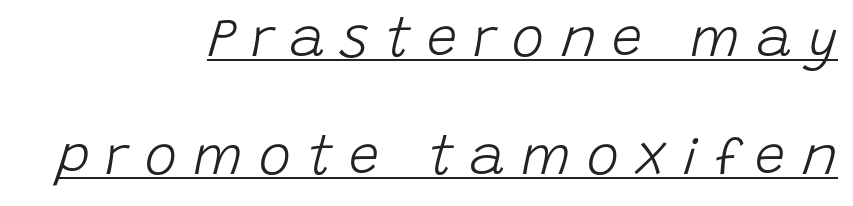
Q: Is the text bold? A: No.
Q: Is the text italic (slanted)? A: Yes, it leans right by about 15 degrees.
Q: Is the text underlined? A: Yes.
Q: How is the paragraph aligned? A: Right-aligned.
Q: Is the spacing between letters normal or unusually wide? A: Unusually wide.
Q: Is the spacing between lines tight, normal or loose? A: Loose.
Q: Width (condensed, normal, or wide)? A: Normal.
Q: Stroke contrast? A: Low.
Q: x-height? A: Large.
Q: Monospaced? A: No.
